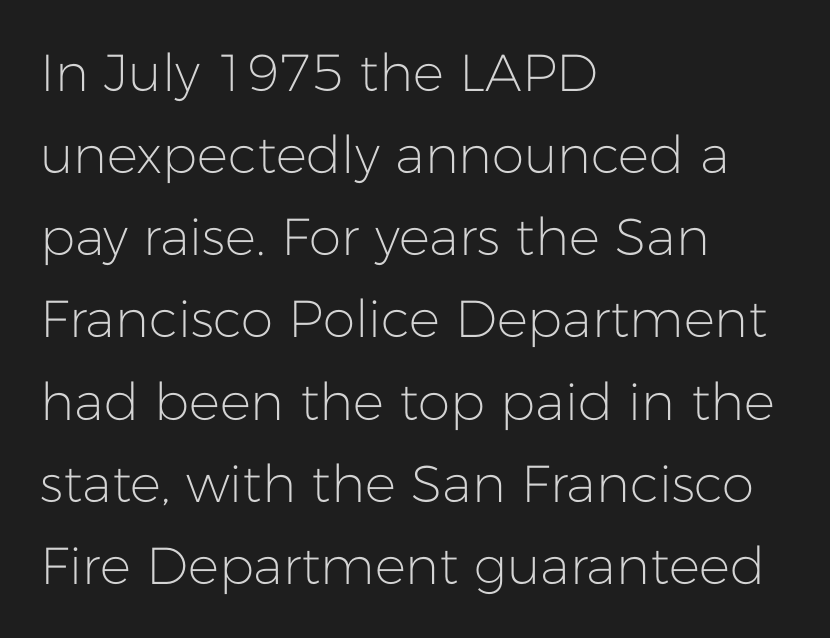
The image shows 52 px light sans-serif type, upright; set left-aligned, normal line spacing (1.58x), normal letter spacing, not underlined; low stroke contrast and a medium x-height.
